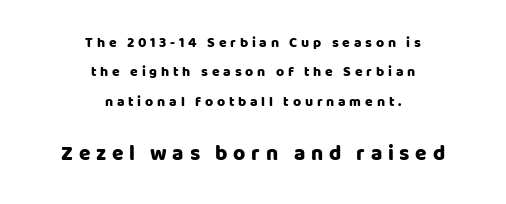
{"italic": "no", "underline": "no", "align": "center", "line_spacing": "loose", "line_spacing_ratio": 2.09, "letter_spacing": "wide", "letter_spacing_em": 0.27, "larger_block": "second", "size_ratio": 1.5, "glyph_px": 21}
